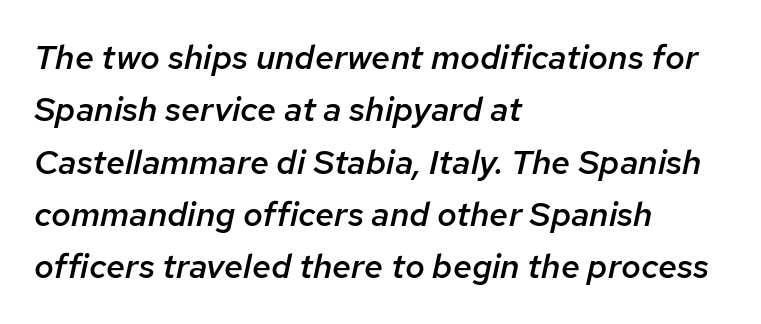
Do the characters align in a grid? No, the font is proportional. Glance below the letters and you will spot only blank space. The whole block is typeset with a tilt. This block has exactly the height ordinary leading produces. Does the weight exceed regular? Yes, but only to semibold. The typesetter chose a ragged-right arrangement here.
